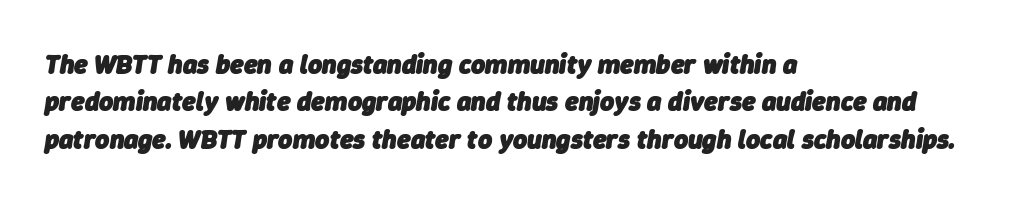
Q: Is the text bold? A: Yes.
Q: Is the text italic (slanted)? A: Yes, it leans right by about 9 degrees.
Q: Is the text underlined? A: No.
Q: How is the paragraph aligned? A: Left-aligned.
Q: Is the spacing between letters normal or unusually wide? A: Normal.
Q: Is the spacing between lines tight, normal or loose? A: Normal.
